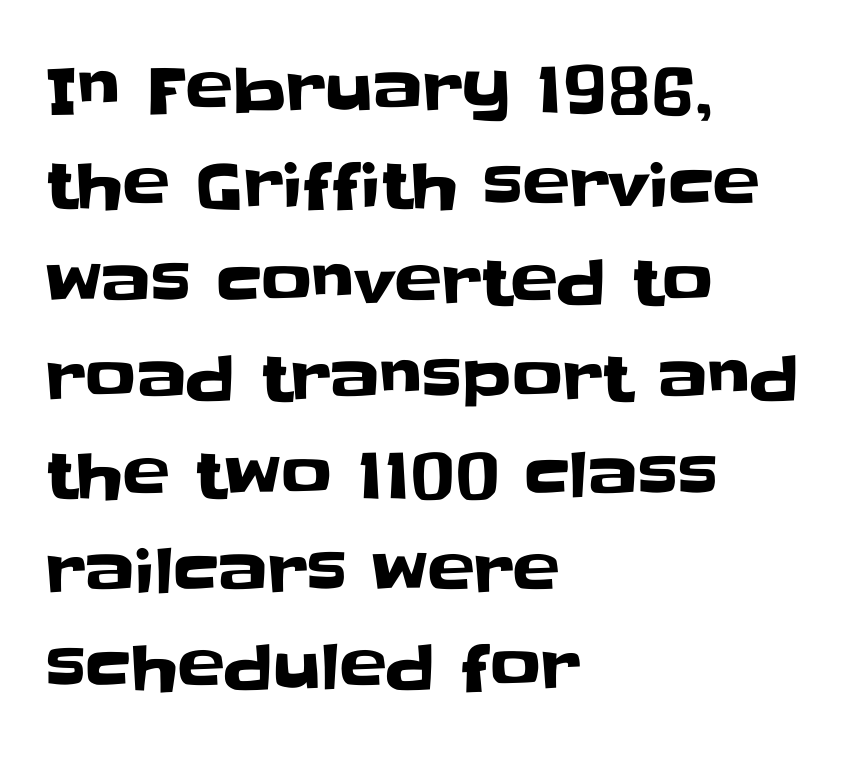
The line-height multiplier appears to be the usual default. Is the letter spacing exaggerated? No — it looks like the ordinary default. Spacing verdict: proportional, widths tailored to each character. Italic? Not at all — the glyphs are vertical. This sample is left-justified, so line endings fall wherever the words run out. This is sans-serif lettering, the kind often seen on screens and signage.
